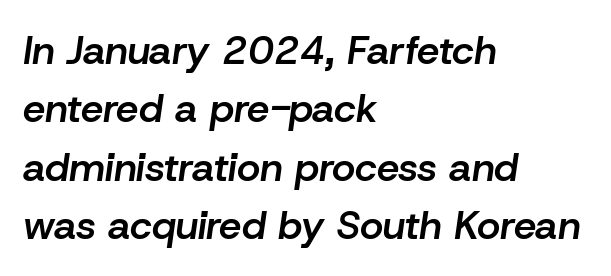
Q: Is the text bold? A: Semi-bold.
Q: Is the text italic (slanted)? A: Yes, it leans right by about 8 degrees.
Q: Is the text underlined? A: No.
Q: How is the paragraph aligned? A: Left-aligned.
Q: Is the spacing between letters normal or unusually wide? A: Normal.
Q: Is the spacing between lines tight, normal or loose? A: Normal.
Q: Width (condensed, normal, or wide)? A: Normal.
Q: Stroke contrast? A: Low.
Q: x-height? A: Medium.
Q: Monospaced? A: No.
